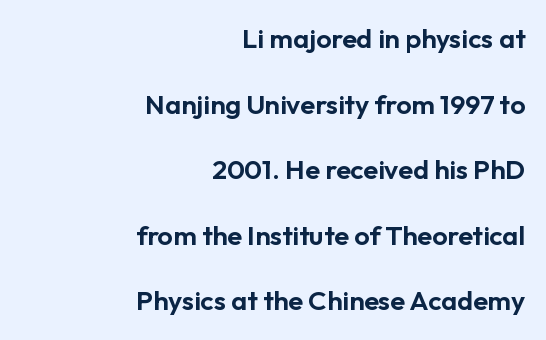
The image shows 27 px text type, upright; set right-aligned, loose line spacing (2.43x), normal letter spacing, not underlined.
